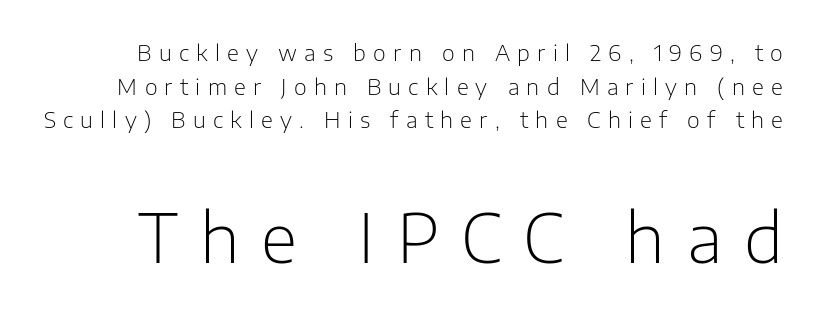
The face used here is a sans, in the tradition of grotesques and geometrics. The more generous point size was reserved for the lower chunk. In terms of posture, this sample is upright. The strokes are not fattened; the text isn't bold.
